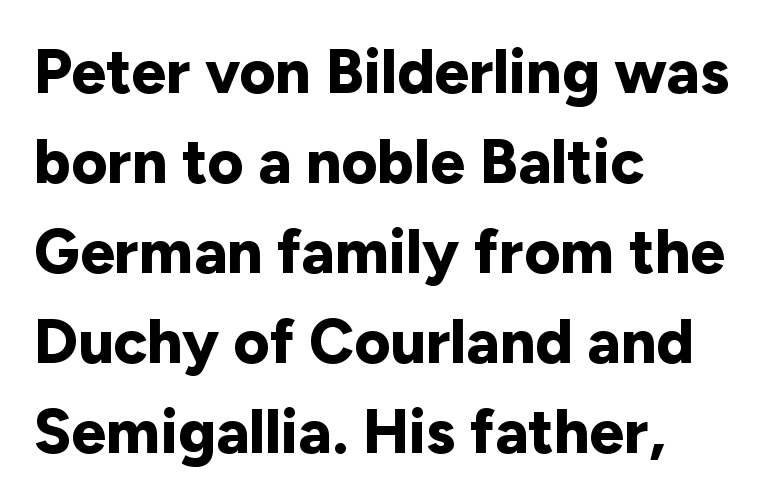
{"serif": "no", "italic": "no", "bold": "yes", "weight": "bold", "width": "normal", "stroke_contrast": "low", "x_height": "medium", "monospaced": "no", "underline": "no", "align": "left", "line_spacing": "normal", "line_spacing_ratio": 1.45, "letter_spacing": "normal", "letter_spacing_em": 0.0, "glyph_px": 62}
